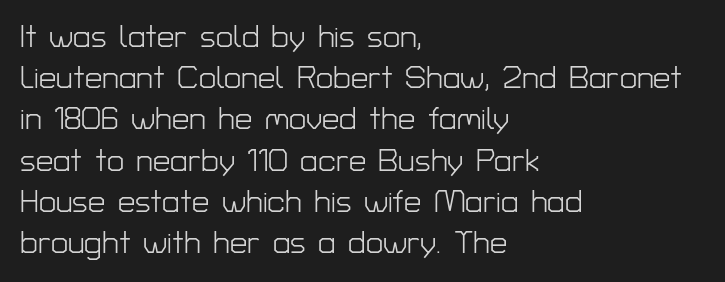
Nothing heavy about these letters — not bold at all. Short note: letters normally spaced. Are there feet on the stems? There aren't — it's a sans. Spacing verdict: proportional, widths tailored to each character.
